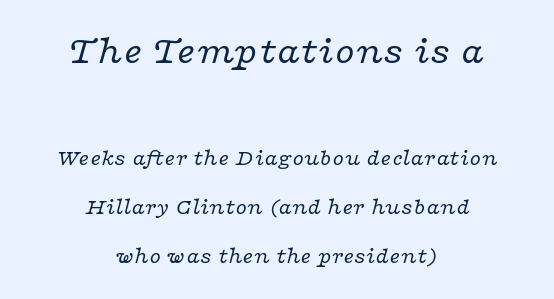
The image shows 40 px regular-weight, wide serif type, italic (leaning right); set centered, loose line spacing (2.13x), normal letter spacing, not underlined; the first (top) block is 1.74x larger; low stroke contrast and a medium x-height.
